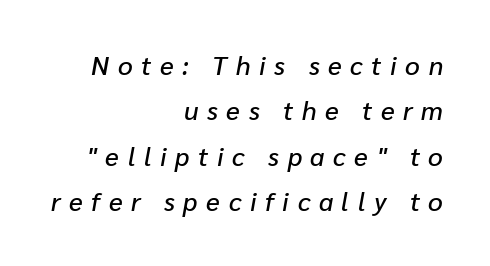
The image shows 26 px text type, italic (leaning right); set right-aligned, line spacing 1.75x, unusually wide letter spacing (+0.33 em), not underlined.
